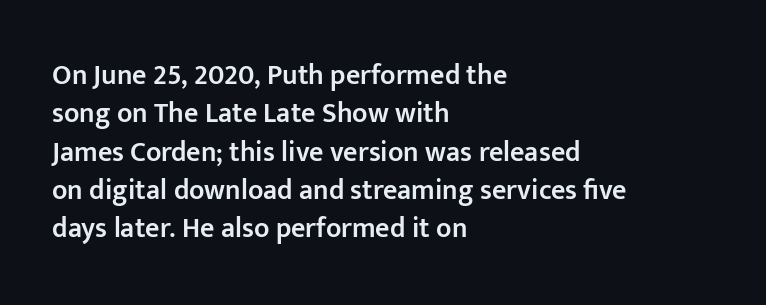
The zone under the glyphs is completely vacant. Style check: upright. You could not count columns in this text — the font is proportionally spaced. I'd call this a sans setting — the letters go barefoot. Glyph-to-glyph distance matches everyday printed text.
